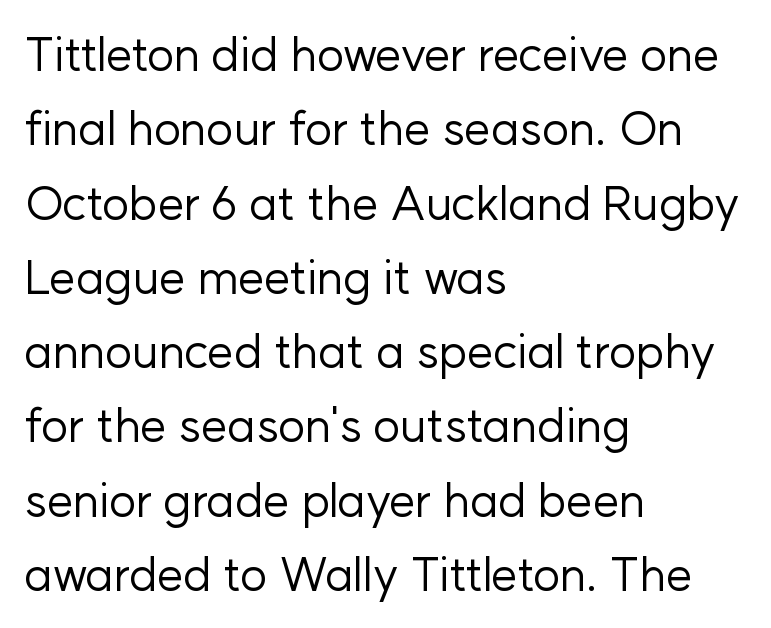
The letters sit at their default tracking, neither squeezed nor spread. The type sits square on the baseline with zero lean. Stems here are at most as thick as an everyday book face. A typesetter would label this face a sans.
